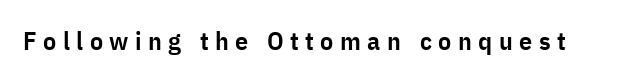
{"italic": "no", "bold": "semi", "underline": "no", "letter_spacing": "wide", "letter_spacing_em": 0.25, "glyph_px": 26}
